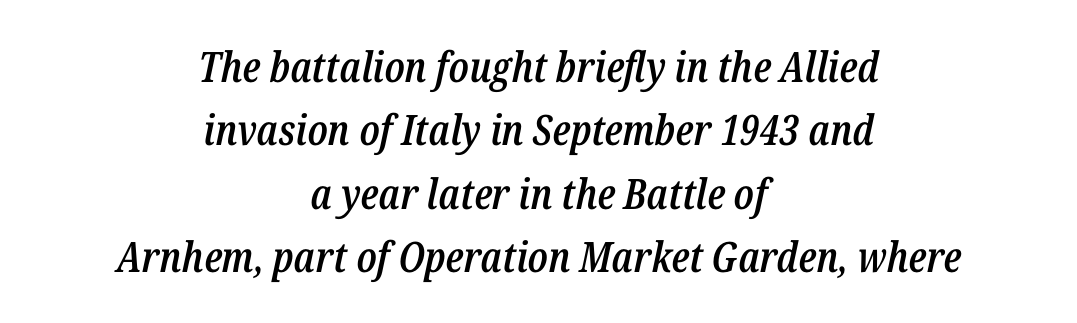
{"italic": "yes", "lean": "right", "slant_degrees": 12, "bold": "semi", "weight": "semibold", "width": "condensed", "stroke_contrast": "low", "x_height": "medium", "monospaced": "no", "underline": "no", "align": "center", "line_spacing": "normal", "line_spacing_ratio": 1.51, "letter_spacing": "normal", "letter_spacing_em": 0.0, "glyph_px": 42}
